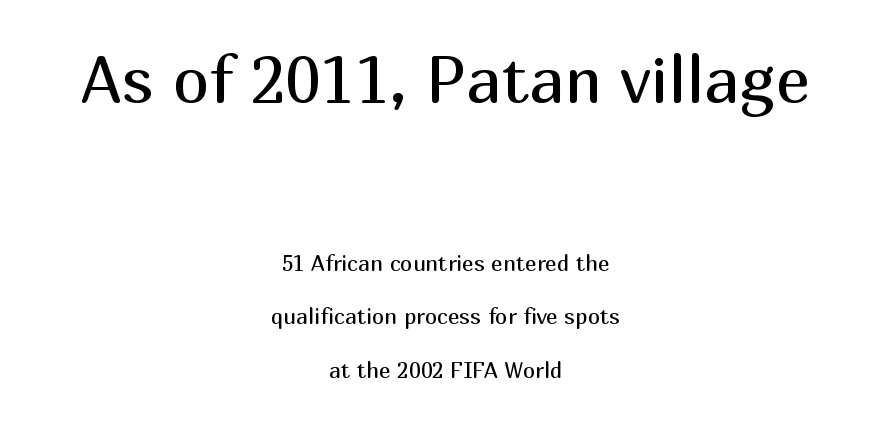
The image shows 65 px regular-weight sans-serif type, upright; set centered, loose line spacing (2.43x), normal letter spacing, not underlined; the first (top) block is 2.95x larger; medium stroke contrast and a medium x-height.
